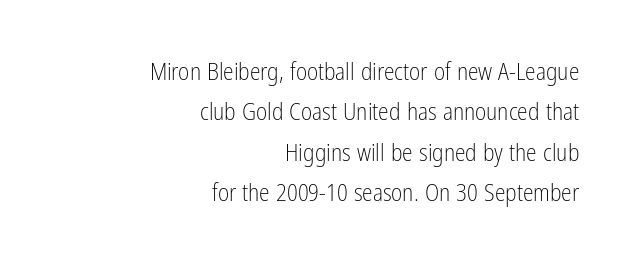
{"italic": "no", "bold": "no", "underline": "no", "align": "right", "line_spacing": "normal", "line_spacing_ratio": 1.68, "letter_spacing": "normal", "letter_spacing_em": 0.0, "glyph_px": 24}
